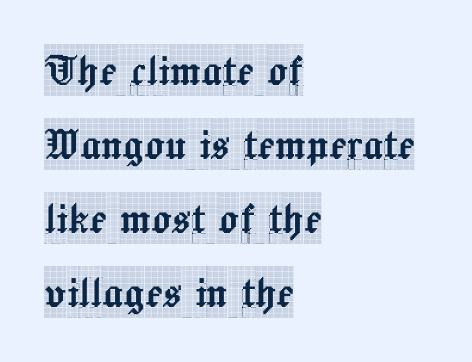
Proportional: the letters do not fall into vertical columns. Nope, not italic — everything's standing straight. The letters sit at their default tracking, neither squeezed nor spread. The passage is arranged the way most books set body copy — flush left. The area under the type is left untouched.
